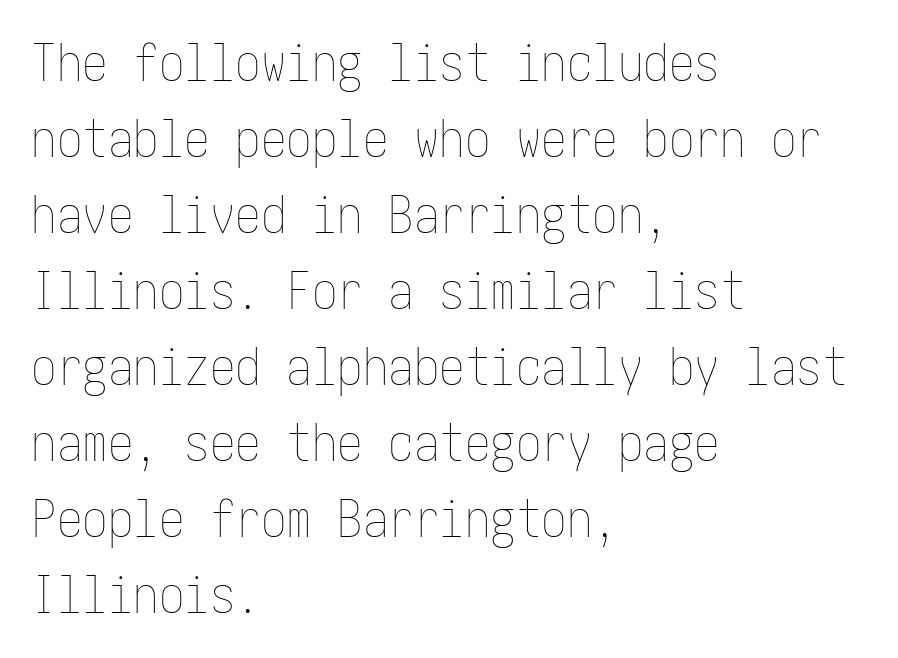
All the whitespace from short lines collects on the right. Check under the words: just untouched page. Interline gaps are of average width in this sample. Designer's note — italics off, roman on. Stroke mass is kept to a normal reading level or below. Standard letterfit; no display-style spreading of the glyphs.
